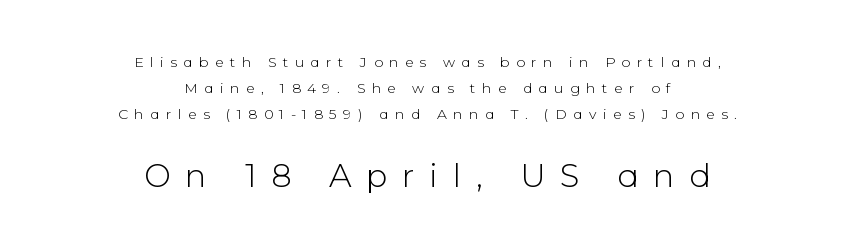
The image shows 32 px light sans-serif type, upright; set centered, line spacing 1.84x, unusually wide letter spacing (+0.46 em), not underlined; the second (bottom) block is 2.29x larger; low stroke contrast and a medium x-height.
